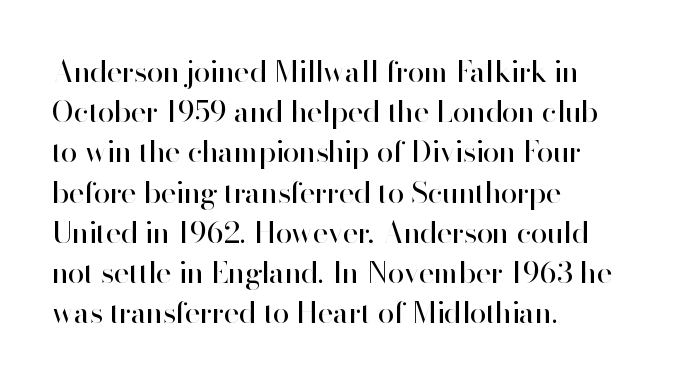
Q: Is the text bold? A: No.
Q: Is the text italic (slanted)? A: No, it is upright.
Q: Is the typeface a serif or a sans-serif typeface? A: Sans-serif.
Q: Is the text underlined? A: No.
Q: How is the paragraph aligned? A: Left-aligned.
Q: Is the spacing between letters normal or unusually wide? A: Normal.
Q: Is the spacing between lines tight, normal or loose? A: Normal.
Q: Width (condensed, normal, or wide)? A: Normal.
Q: Stroke contrast? A: High.
Q: x-height? A: Small.
Q: Monospaced? A: No.
